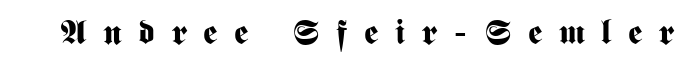
Does the lettering tilt? It doesn't — this is upright. Letterform terminals end flat and unadorned throughout the passage. Caption: bold face, heavy strokes. You could not count columns in this text — the font is proportionally spaced.
